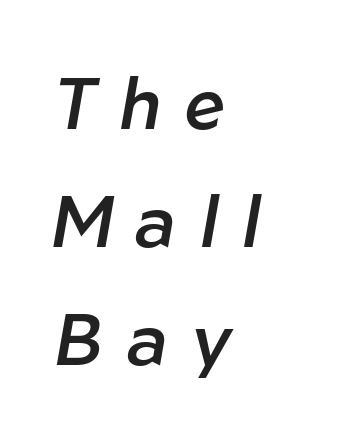
{"italic": "yes", "lean": "right", "slant_degrees": 10, "bold": "semi", "weight": "semibold", "width": "normal", "stroke_contrast": "low", "x_height": "medium", "monospaced": "no", "underline": "no", "align": "left", "line_spacing": "normal", "line_spacing_ratio": 1.64, "letter_spacing": "wide", "letter_spacing_em": 0.34, "glyph_px": 72}
